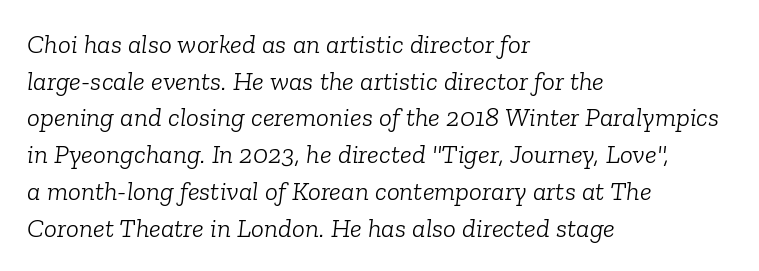
Q: Is the text bold? A: No.
Q: Is the text italic (slanted)? A: Yes, it leans right by about 6 degrees.
Q: Is the text underlined? A: No.
Q: How is the paragraph aligned? A: Left-aligned.
Q: Is the spacing between letters normal or unusually wide? A: Normal.
Q: Is the spacing between lines tight, normal or loose? A: Normal.
